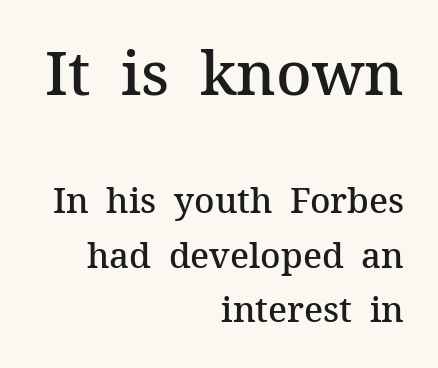
The image shows 61 px semibold serif type, upright; set right-aligned, normal line spacing (1.56x), normal letter spacing, not underlined; the first (top) block is 1.74x larger; medium stroke contrast and a medium x-height.
